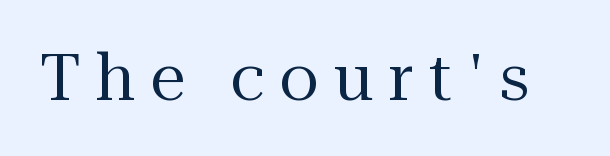
{"serif": "yes", "italic": "no", "bold": "no", "weight": "regular", "width": "normal", "stroke_contrast": "medium", "x_height": "medium", "monospaced": "no", "underline": "no", "letter_spacing": "wide", "letter_spacing_em": 0.24, "glyph_px": 64}
